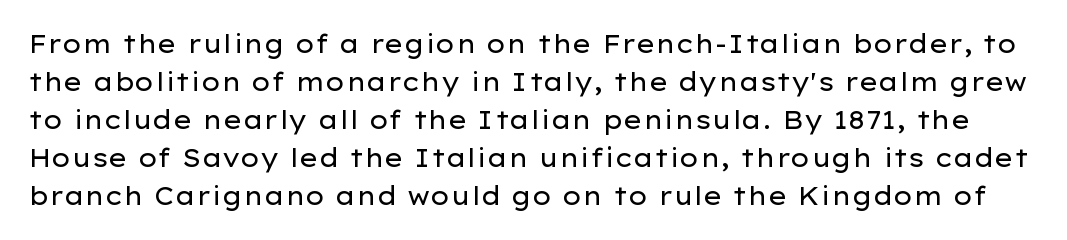
Q: Is the text bold? A: No.
Q: Is the text italic (slanted)? A: No, it is upright.
Q: Is the text underlined? A: No.
Q: Is the spacing between letters normal or unusually wide? A: Normal.
Q: Is the spacing between lines tight, normal or loose? A: Normal.
